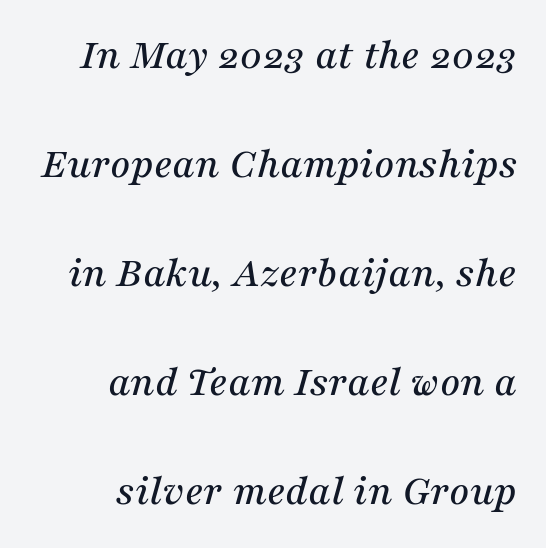
The whole block is typeset with a tilt. Here the designer chose a conventional face with non-uniform glyph widths. Layout note: lines flush right. Vertically, the passage feels expansive, rows floating well apart.
